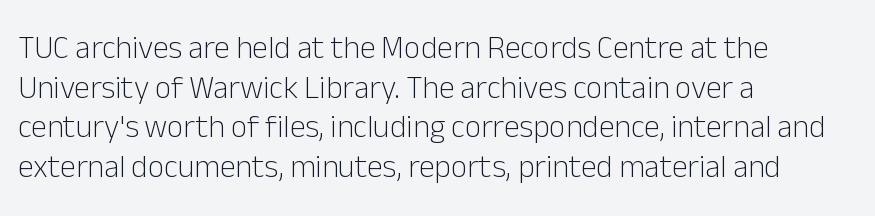
The rendering anchors every line to the left-hand side. Unmarked baselines from the first word to the last. Stroke thickness stays within the range of a standard reading face or lighter. Observe the ordinary spacing: letters are neighbours, not strangers.
